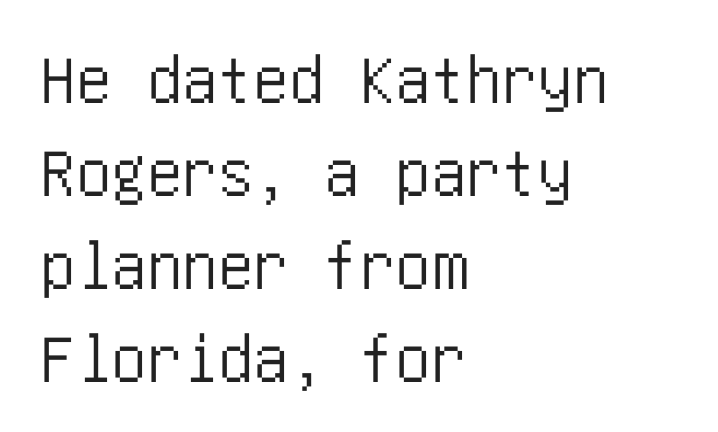
Q: Is the text italic (slanted)? A: No, it is upright.
Q: Is the typeface a serif or a sans-serif typeface? A: Sans-serif.
Q: Is the text underlined? A: No.
Q: How is the paragraph aligned? A: Left-aligned.
Q: Is the spacing between letters normal or unusually wide? A: Normal.
Q: Is the spacing between lines tight, normal or loose? A: Normal.
Q: Width (condensed, normal, or wide)? A: Condensed.
Q: Stroke contrast? A: Low.
Q: x-height? A: Large.
